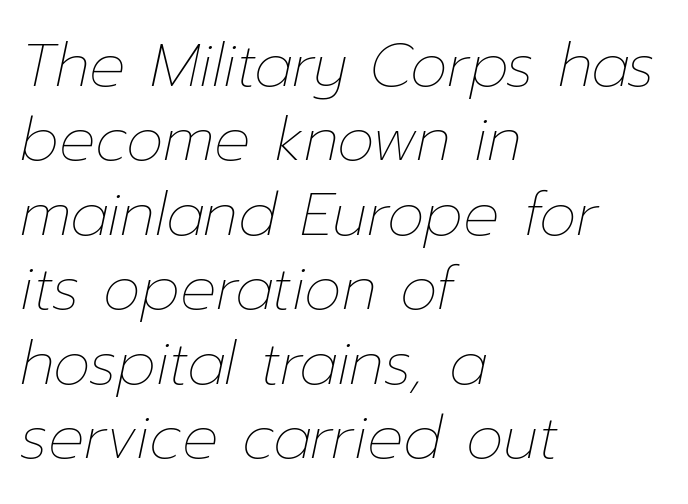
{"italic": "yes", "lean": "right", "slant_degrees": 12, "bold": "no", "weight": "thin", "width": "normal", "stroke_contrast": "low", "x_height": "medium", "monospaced": "no", "underline": "no", "align": "left", "line_spacing_ratio": 1.24, "letter_spacing": "normal", "letter_spacing_em": 0.0, "glyph_px": 60}
